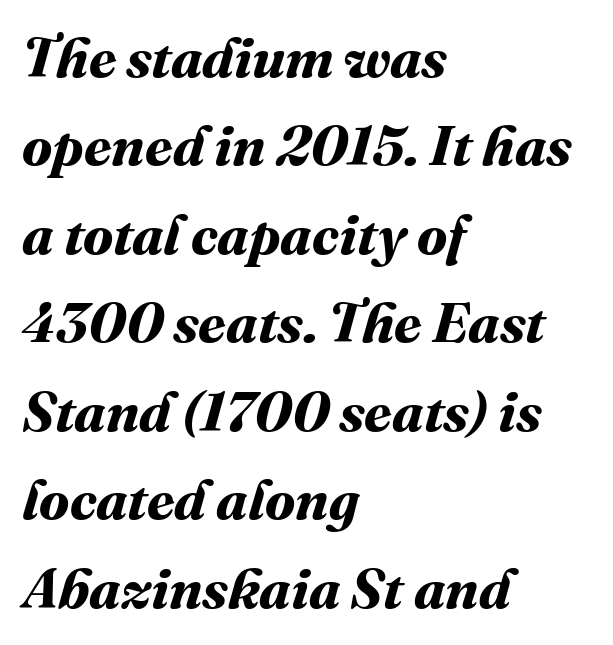
The image shows 56 px bold type; set left-aligned, normal line spacing (1.58x), normal letter spacing, not underlined; medium stroke contrast and a medium x-height.
